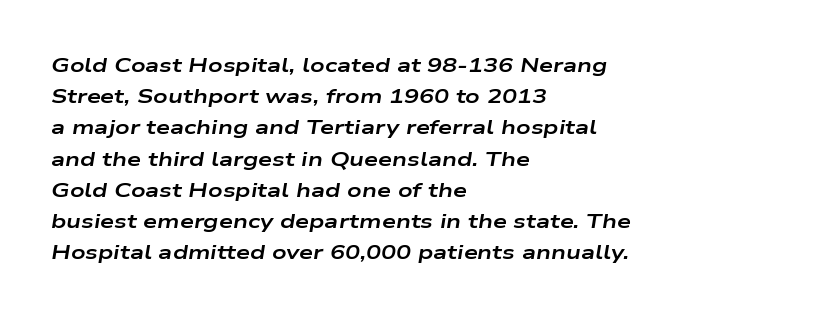
The image shows 20 px bold type, italic (leaning right); set left-aligned, normal line spacing (1.56x), normal letter spacing, not underlined.
